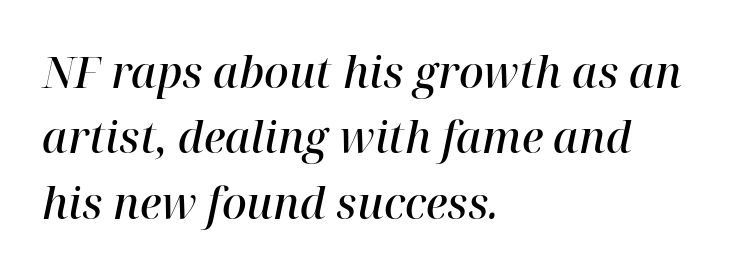
Q: Is the text bold? A: Semi-bold.
Q: Is the text italic (slanted)? A: Yes, it leans right by about 12 degrees.
Q: Is the typeface a serif or a sans-serif typeface? A: Serif.
Q: Is the text underlined? A: No.
Q: How is the paragraph aligned? A: Left-aligned.
Q: Is the spacing between letters normal or unusually wide? A: Normal.
Q: Is the spacing between lines tight, normal or loose? A: Normal.
Q: Width (condensed, normal, or wide)? A: Normal.
Q: Stroke contrast? A: High.
Q: x-height? A: Medium.
Q: Monospaced? A: No.
